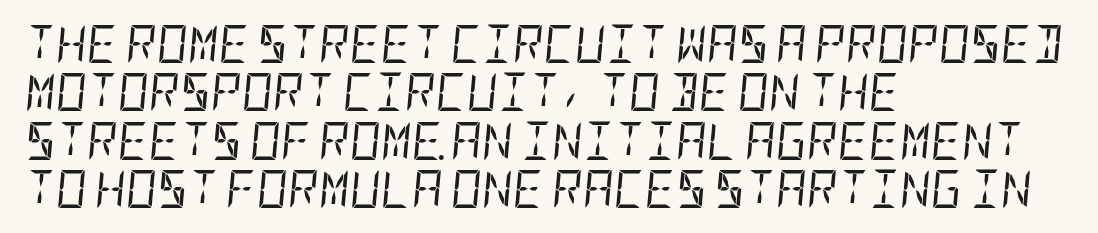
{"italic": "yes", "lean": "right", "slant_degrees": 5, "bold": "no", "weight": "regular", "width": "condensed", "stroke_contrast": "low", "x_height": "large", "underline": "no", "align": "left", "line_spacing": "normal", "line_spacing_ratio": 1.27, "letter_spacing": "normal", "letter_spacing_em": 0.0, "glyph_px": 38}
